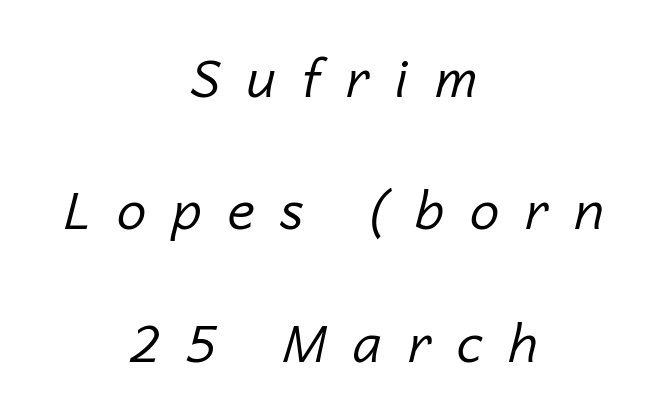
The image shows 53 px regular-weight type, italic (leaning right); set centered, loose line spacing (2.5x), unusually wide letter spacing (+0.49 em), not underlined; low stroke contrast and a medium x-height.
